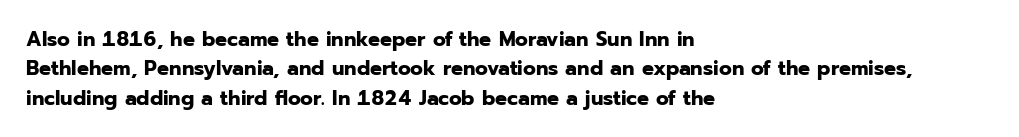
{"italic": "no", "bold": "yes", "underline": "no", "align": "left", "line_spacing": "normal", "line_spacing_ratio": 1.4, "letter_spacing": "normal", "letter_spacing_em": 0.0, "glyph_px": 21}
